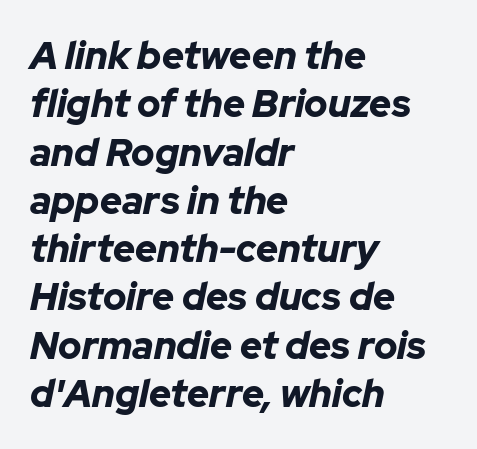
{"italic": "yes", "lean": "right", "slant_degrees": 12, "bold": "yes", "weight": "bold", "width": "normal", "stroke_contrast": "low", "x_height": "medium", "monospaced": "no", "underline": "no", "align": "left", "line_spacing": "normal", "line_spacing_ratio": 1.27, "letter_spacing": "normal", "letter_spacing_em": 0.0, "glyph_px": 38}
